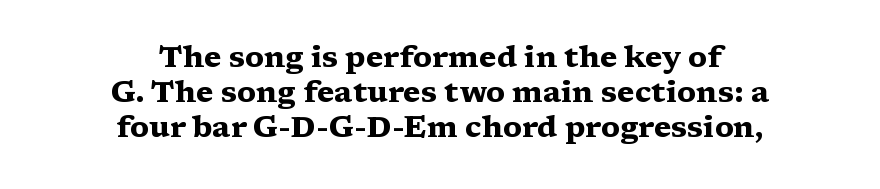
{"serif": "yes", "italic": "no", "bold": "yes", "weight": "heavy", "width": "wide", "stroke_contrast": "medium", "x_height": "medium", "monospaced": "no", "underline": "no", "align": "center", "line_spacing_ratio": 1.16, "letter_spacing": "normal", "letter_spacing_em": 0.0, "glyph_px": 30}
